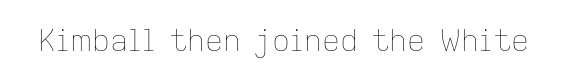
The image shows 30 px thin type, upright; set normal letter spacing, not underlined; low stroke contrast and a medium x-height.
